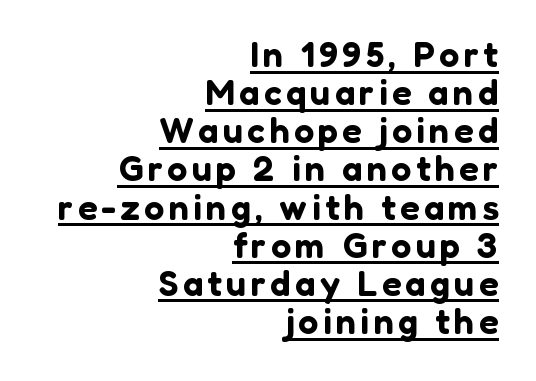
Q: Is the text italic (slanted)? A: No, it is upright.
Q: Is the typeface a serif or a sans-serif typeface? A: Sans-serif.
Q: Is the text underlined? A: Yes.
Q: How is the paragraph aligned? A: Right-aligned.
Q: Is the spacing between lines tight, normal or loose? A: Tight.
Q: Width (condensed, normal, or wide)? A: Normal.
Q: Stroke contrast? A: Low.
Q: x-height? A: Medium.
Q: Monospaced? A: No.
